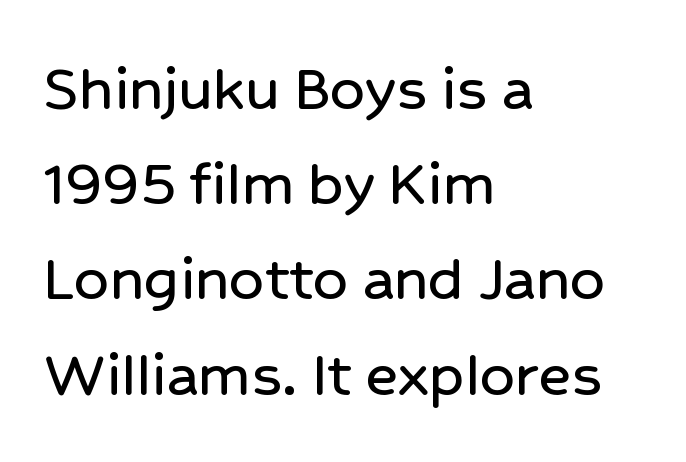
Ascenders rise straight up at ninety degrees. Layout note: lines flush left. The rendering uses natural spacing where letterforms have individual widths. Standard letterfit; no display-style spreading of the glyphs. Each letter's strokes conclude bluntly, with no projecting serifs.
